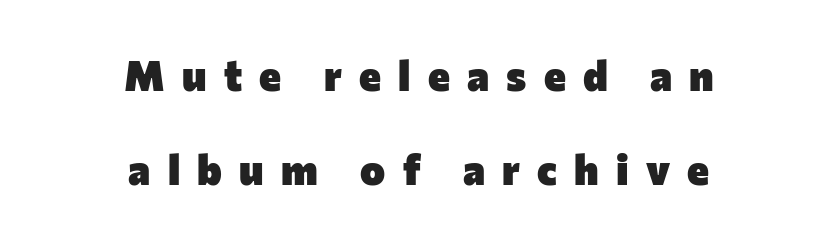
The image shows 42 px heavy sans-serif type, upright; set centered, loose line spacing (2.24x), unusually wide letter spacing (+0.41 em), not underlined; low stroke contrast and a medium x-height.
